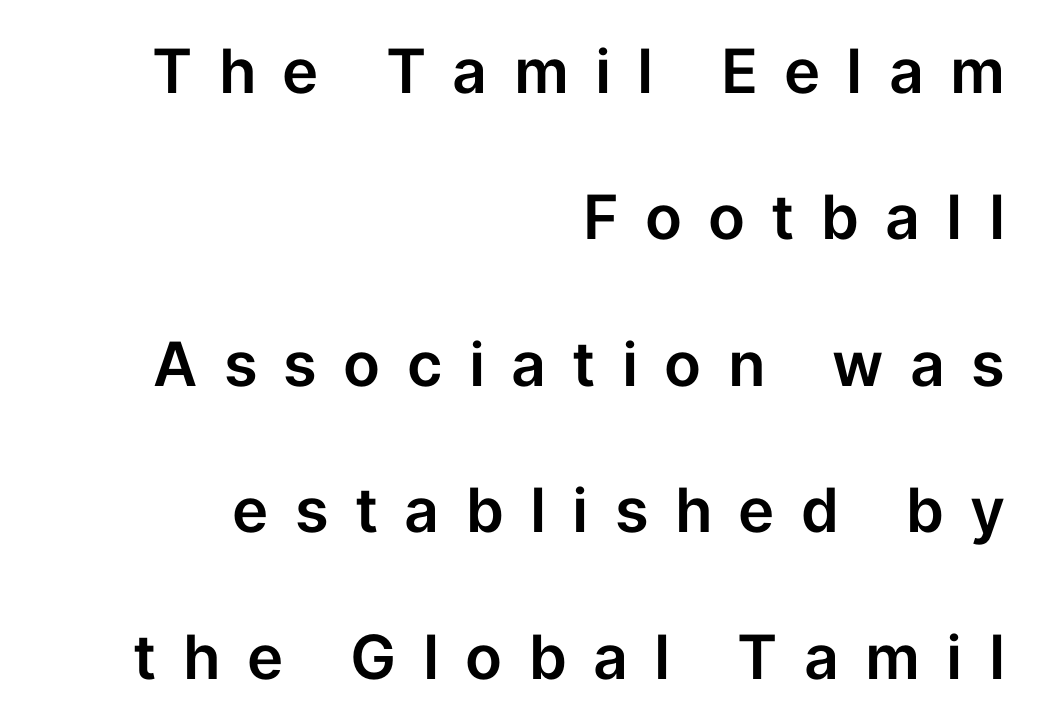
{"serif": "no", "italic": "no", "width": "normal", "stroke_contrast": "low", "x_height": "medium", "monospaced": "no", "underline": "no", "align": "right", "line_spacing": "loose", "line_spacing_ratio": 2.4, "letter_spacing": "wide", "letter_spacing_em": 0.43, "glyph_px": 61}
